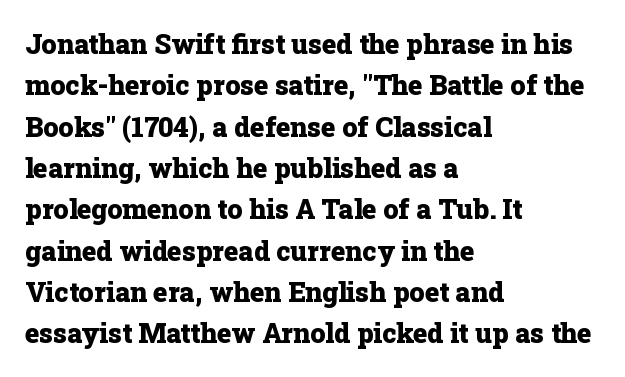
This block has exactly the height ordinary leading produces. The letterforms sit shoulder to shoulder at normal distance. On the weight axis this lands at bold, roughly 700. Line beginnings align vertically; line endings do not. A roman cut, with each character standing at attention.
